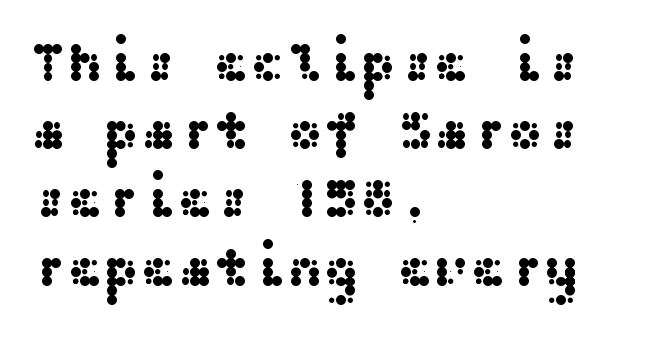
Q: Is the text italic (slanted)? A: No, it is upright.
Q: Is the typeface a serif or a sans-serif typeface? A: Sans-serif.
Q: Is the text underlined? A: No.
Q: How is the paragraph aligned? A: Left-aligned.
Q: Is the spacing between letters normal or unusually wide? A: Normal.
Q: Width (condensed, normal, or wide)? A: Wide.
Q: Stroke contrast? A: Medium.
Q: x-height? A: Medium.
